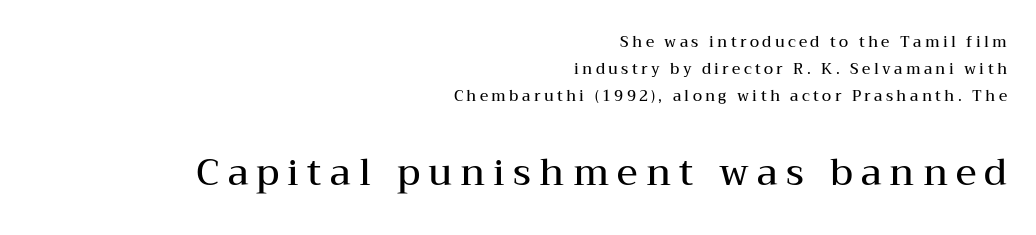
{"serif": "yes", "italic": "no", "bold": "semi", "weight": "semibold", "width": "wide", "stroke_contrast": "medium", "x_height": "medium", "monospaced": "no", "underline": "no", "align": "right", "line_spacing_ratio": 1.81, "letter_spacing": "wide", "letter_spacing_em": 0.22, "larger_block": "second", "size_ratio": 2.47, "glyph_px": 37}
